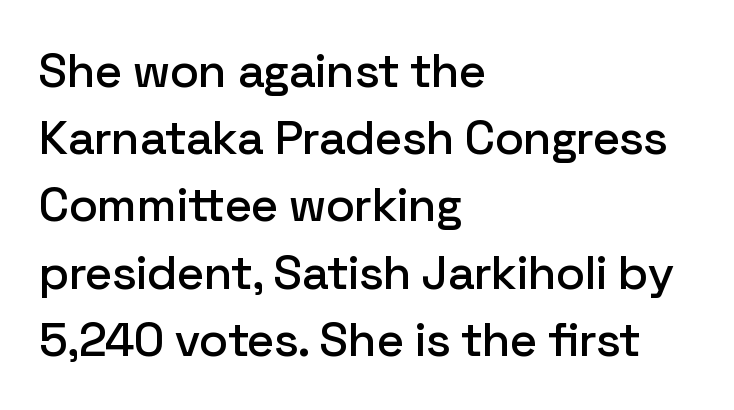
The image shows 48 px sans-serif type, upright; set left-aligned, normal line spacing (1.4x), normal letter spacing, not underlined; low stroke contrast and a medium x-height.
